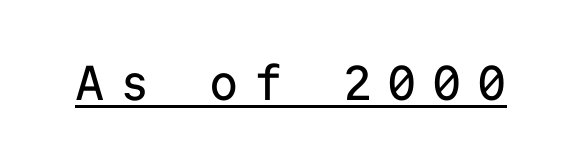
The image shows 49 px sans-serif type, upright, monospaced; set unusually wide letter spacing (+0.31 em), underlined; low stroke contrast and a medium x-height.
